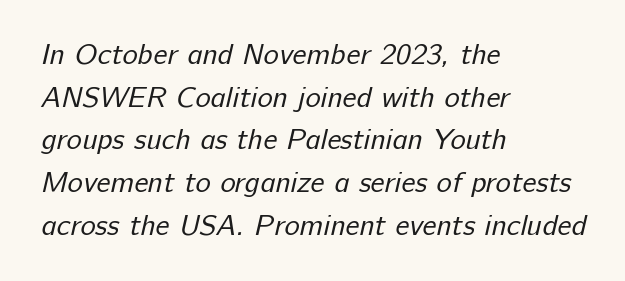
{"serif": "no", "bold": "no", "weight": "regular", "width": "normal", "stroke_contrast": "low", "x_height": "medium", "monospaced": "no", "underline": "no", "align": "left", "line_spacing": "normal", "line_spacing_ratio": 1.47, "letter_spacing": "normal", "letter_spacing_em": 0.0, "glyph_px": 29}
